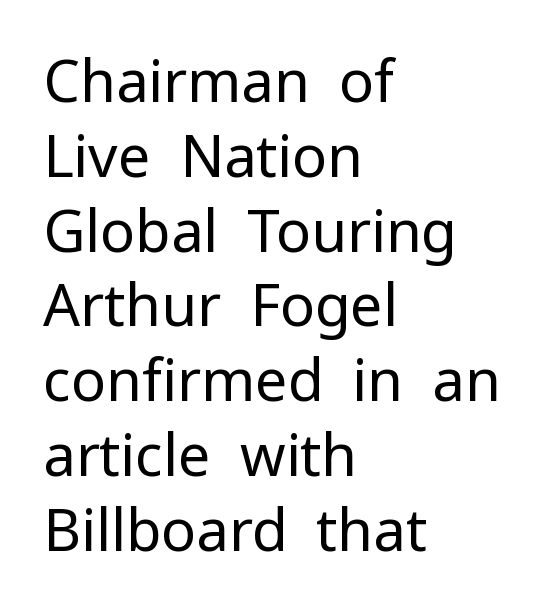
Q: Is the text bold? A: No.
Q: Is the text italic (slanted)? A: No, it is upright.
Q: Is the typeface a serif or a sans-serif typeface? A: Sans-serif.
Q: Is the text underlined? A: No.
Q: How is the paragraph aligned? A: Left-aligned.
Q: Is the spacing between letters normal or unusually wide? A: Normal.
Q: Is the spacing between lines tight, normal or loose? A: Normal.
Q: Width (condensed, normal, or wide)? A: Normal.
Q: Stroke contrast? A: Low.
Q: x-height? A: Medium.
Q: Monospaced? A: No.
